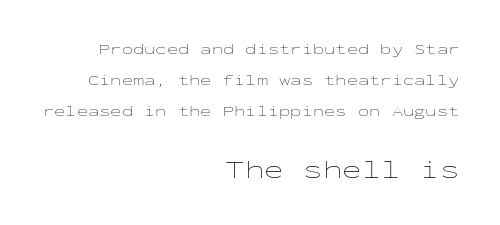
Q: Is the text bold? A: No.
Q: Is the text italic (slanted)? A: No, it is upright.
Q: Is the text underlined? A: No.
Q: How is the paragraph aligned? A: Right-aligned.
Q: Is the spacing between letters normal or unusually wide? A: Normal.
Q: Is the spacing between lines tight, normal or loose? A: Loose.
Q: Which block of text is set in a larger size, the first (top) or the second (bottom)? A: The second (bottom) one.
